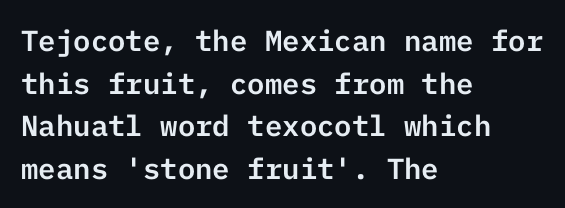
Q: Is the text italic (slanted)? A: No, it is upright.
Q: Is the typeface a serif or a sans-serif typeface? A: Sans-serif.
Q: Is the text underlined? A: No.
Q: How is the paragraph aligned? A: Left-aligned.
Q: Is the spacing between letters normal or unusually wide? A: Normal.
Q: Is the spacing between lines tight, normal or loose? A: Normal.
Q: Width (condensed, normal, or wide)? A: Normal.
Q: Stroke contrast? A: Low.
Q: x-height? A: Medium.
